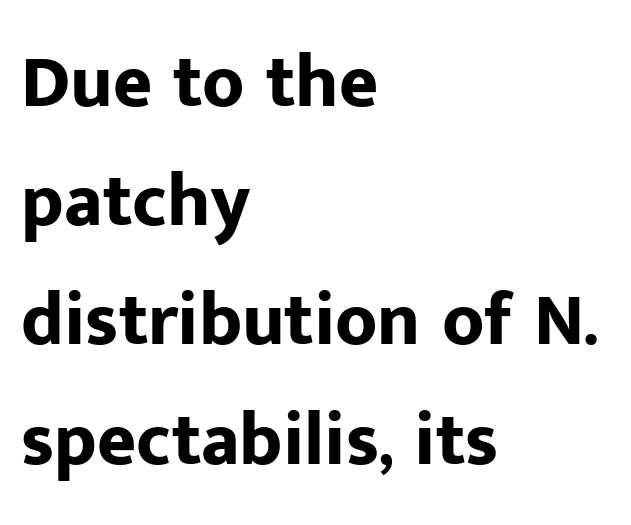
The image shows 75 px bold sans-serif type, upright; set left-aligned, normal line spacing (1.59x), normal letter spacing, not underlined; low stroke contrast and a medium x-height.
